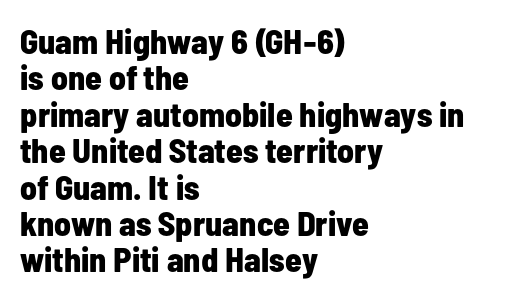
{"serif": "no", "italic": "no", "bold": "yes", "weight": "bold", "width": "condensed", "stroke_contrast": "low", "x_height": "medium", "monospaced": "no", "underline": "no", "align": "left", "line_spacing": "tight", "line_spacing_ratio": 1.07, "letter_spacing": "normal", "letter_spacing_em": 0.0, "glyph_px": 34}
